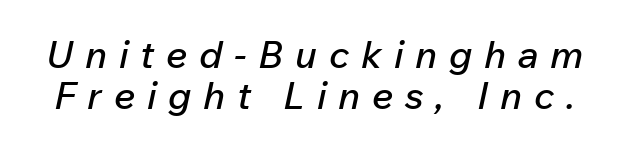
The passage shown leans; its letterforms are oblique. Each new line begins almost immediately beneath the previous one. Does extra space separate the letters? Yes, quite a lot of it. These lines are rendered in a variable-pitch font. Unmarked baselines from the first word to the last.
